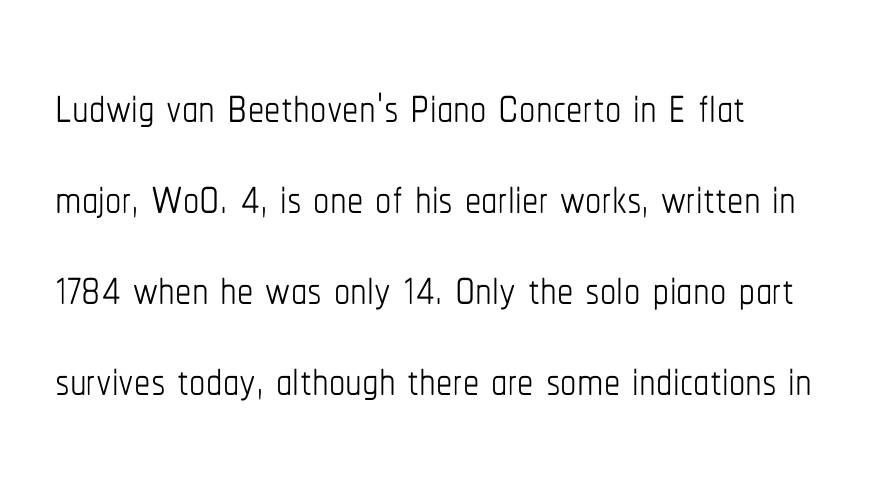
Q: Is the text bold? A: No.
Q: Is the text italic (slanted)? A: No, it is upright.
Q: Is the text underlined? A: No.
Q: Is the spacing between letters normal or unusually wide? A: Normal.
Q: Is the spacing between lines tight, normal or loose? A: Normal.
Q: Width (condensed, normal, or wide)? A: Condensed.
Q: Stroke contrast? A: Low.
Q: x-height? A: Medium.
Q: Monospaced? A: No.
